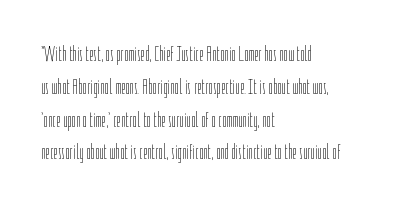
Descender tails drop into unmarked territory. Vertically, the passage feels balanced, rows spaced as you'd expect. The typesetter chose a ragged-right arrangement here. The typography opts for an upright posture over an oblique one. The rendering keeps characters at their native spacing. Stroke mass is kept to a normal reading level or below.
